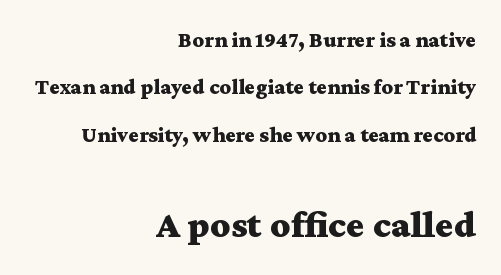
Q: Is the text bold? A: Yes.
Q: Is the text italic (slanted)? A: No, it is upright.
Q: Is the typeface a serif or a sans-serif typeface? A: Serif.
Q: Is the text underlined? A: No.
Q: How is the paragraph aligned? A: Right-aligned.
Q: Is the spacing between letters normal or unusually wide? A: Normal.
Q: Is the spacing between lines tight, normal or loose? A: Loose.
Q: Which block of text is set in a larger size, the first (top) or the second (bottom)? A: The second (bottom) one.
Q: Width (condensed, normal, or wide)? A: Wide.
Q: Stroke contrast? A: Medium.
Q: x-height? A: Medium.
Q: Monospaced? A: No.
